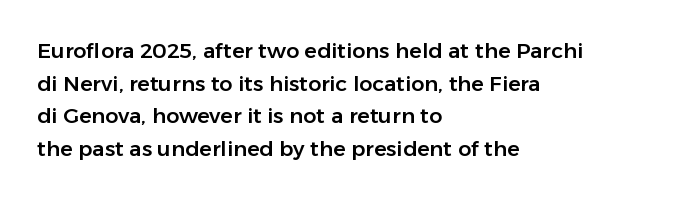
The line-height multiplier appears to be the usual default. Posture: straight, roman, zero tilt. This sample uses plain, unmodified letter spacing. No word sits above an underline.
